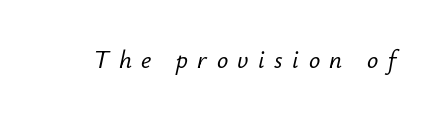
{"italic": "yes", "lean": "right", "slant_degrees": 12, "underline": "no", "letter_spacing": "wide", "letter_spacing_em": 0.38, "glyph_px": 25}
